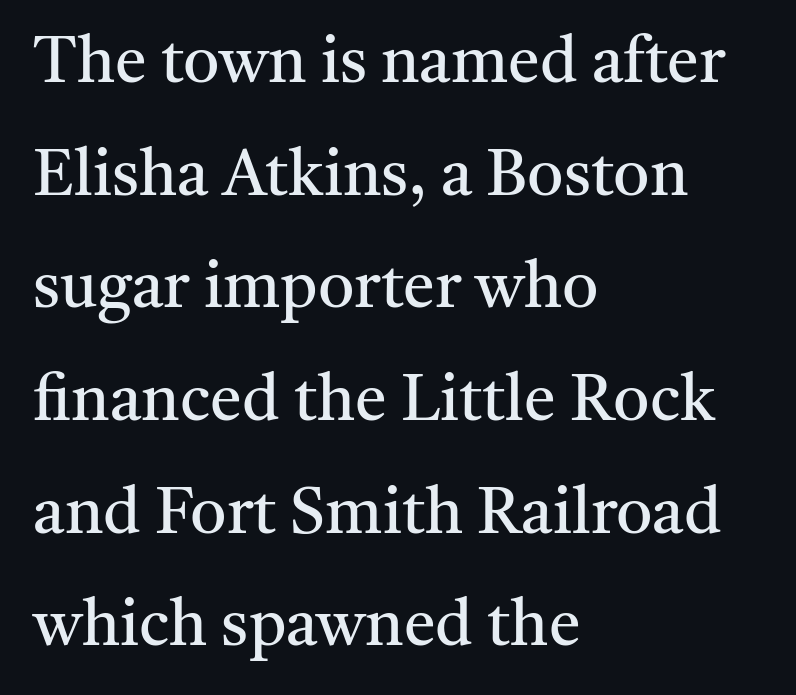
The image shows 64 px regular-weight serif type, upright; set left-aligned, line spacing 1.76x, normal letter spacing, not underlined; medium stroke contrast and a medium x-height.
